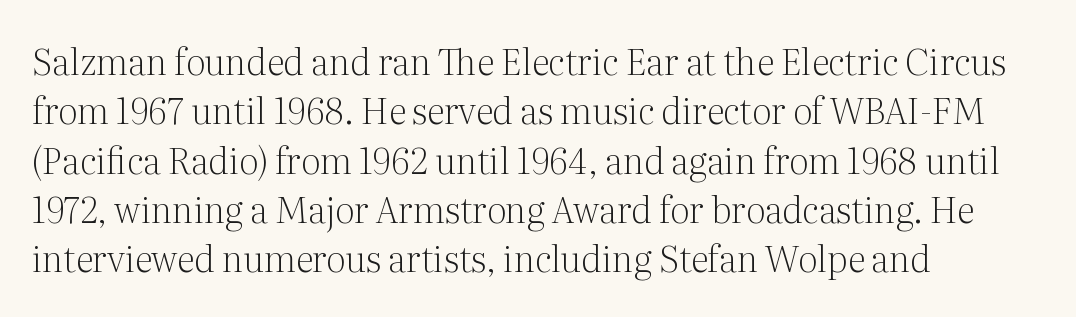
Posture: vertical. Proportional: the letters do not fall into vertical columns. This rendering leaves character spacing at its baseline value. Is this a heavy cut? Hardly; it is regular or lighter. Note: serifs present on the glyphs. Each new line begins a customary step beneath the previous one.
